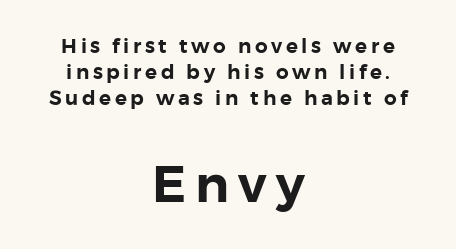
{"serif": "no", "italic": "no", "width": "normal", "stroke_contrast": "low", "x_height": "medium", "monospaced": "no", "underline": "no", "align": "center", "line_spacing": "normal", "line_spacing_ratio": 1.31, "larger_block": "second", "size_ratio": 2.55, "glyph_px": 51}
